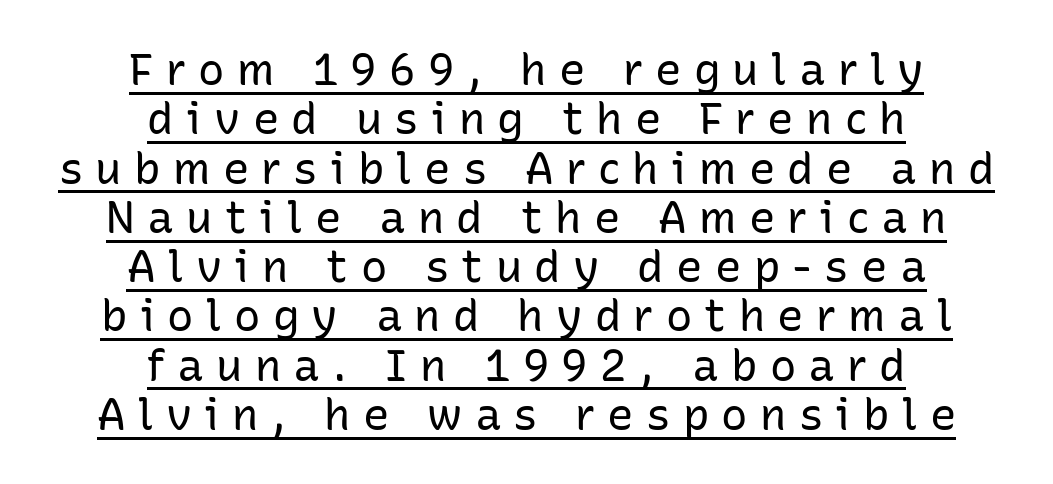
{"serif": "no", "italic": "no", "bold": "no", "weight": "regular", "width": "normal", "stroke_contrast": "low", "x_height": "medium", "monospaced": "no", "underline": "yes", "align": "center", "line_spacing": "tight", "line_spacing_ratio": 1.12, "letter_spacing": "wide", "letter_spacing_em": 0.28, "glyph_px": 44}
